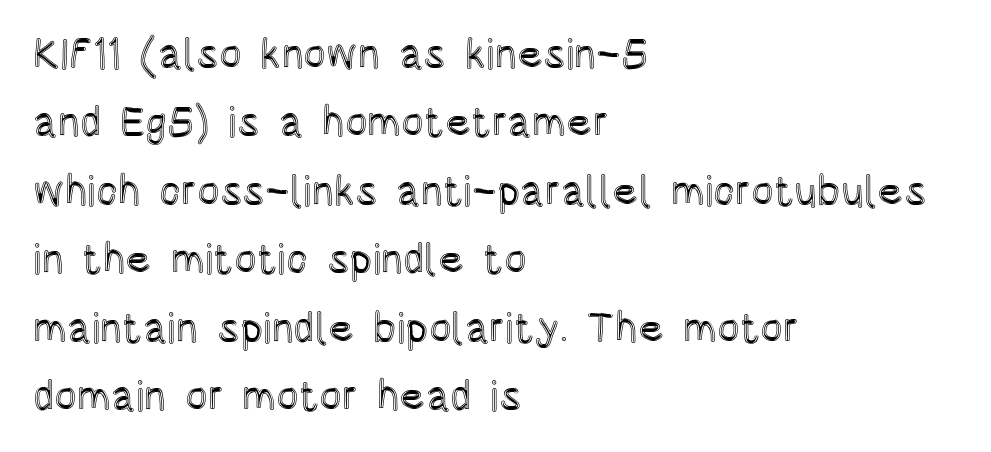
{"italic": "no", "width": "condensed", "x_height": "large", "monospaced": "no", "underline": "no", "align": "left", "line_spacing": "normal", "line_spacing_ratio": 1.63, "letter_spacing": "normal", "letter_spacing_em": 0.0, "glyph_px": 42}
